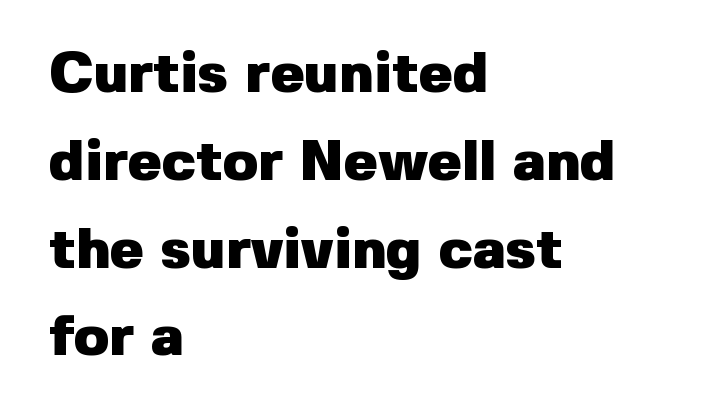
Characters remain perfectly vertical along every line. The type is set solid horizontally, with unmodified tracking. The setting favours the left margin, as ordinary paragraphs usually do. This rendering employs a face without finishing strokes, i.e., a sans-serif. Lines of text with bare space underneath.
